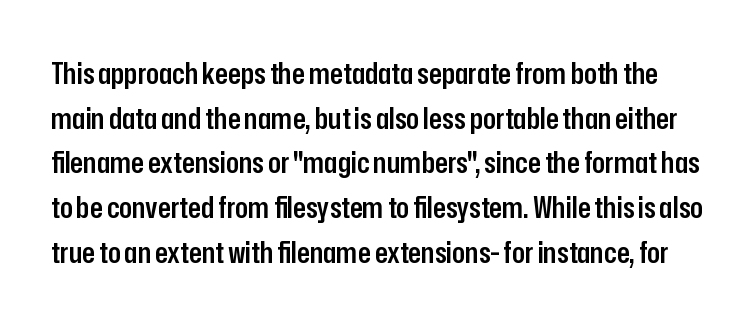
The image shows 30 px semibold, condensed sans-serif type, upright; set normal line spacing (1.49x), normal letter spacing, not underlined; low stroke contrast and a medium x-height.
